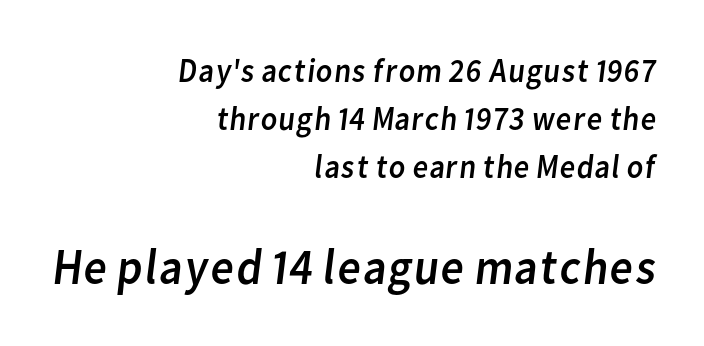
Looks like regular typesetting: each glyph gets only the width it needs. Weight: not bold — regular or lighter. Glyph-to-glyph distance matches everyday printed text. Compared with typical paragraphs, the rows here are spaced about the same.
